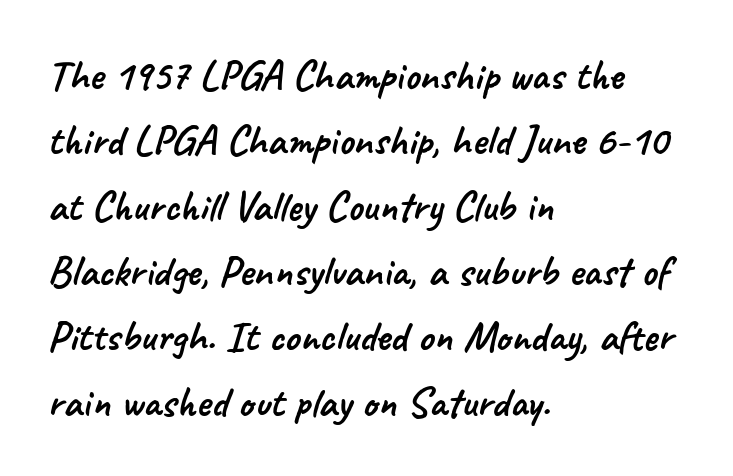
Think of a printed novel: that variable character pitch is what you see here. Is there much room between lines? A standard amount, neither cramped nor airy. The glyphs are unaccompanied by any horizontal stroke below them. I'd call this a sans setting — the letters go barefoot.
